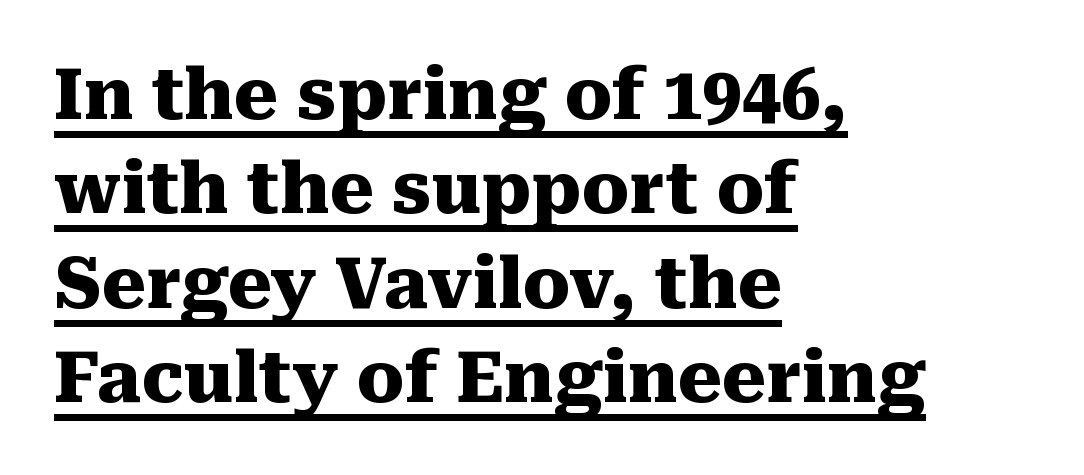
The image shows 70 px heavy serif type, upright; set left-aligned, normal line spacing (1.35x), normal letter spacing, underlined; medium stroke contrast and a medium x-height.
